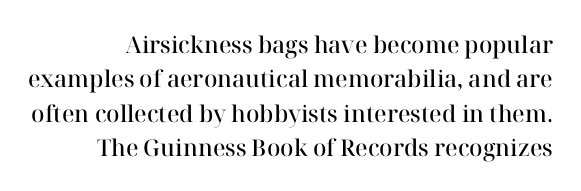
{"italic": "no", "bold": "semi", "underline": "no", "line_spacing": "normal", "line_spacing_ratio": 1.49, "letter_spacing": "normal", "letter_spacing_em": 0.0, "glyph_px": 23}
